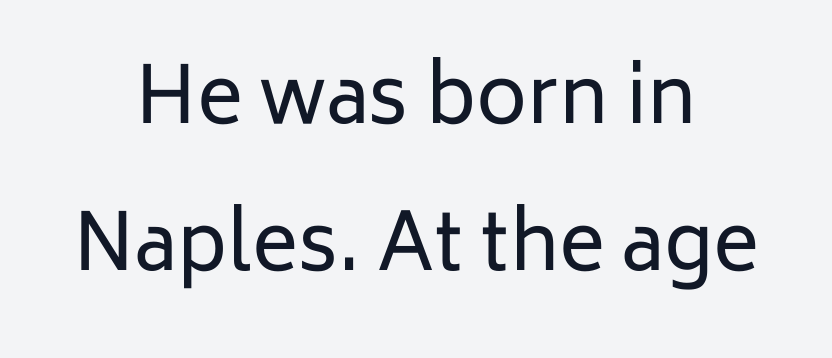
The image shows 78 px regular-weight sans-serif type, upright; set centered, line spacing 1.88x, normal letter spacing, not underlined; low stroke contrast and a medium x-height.
